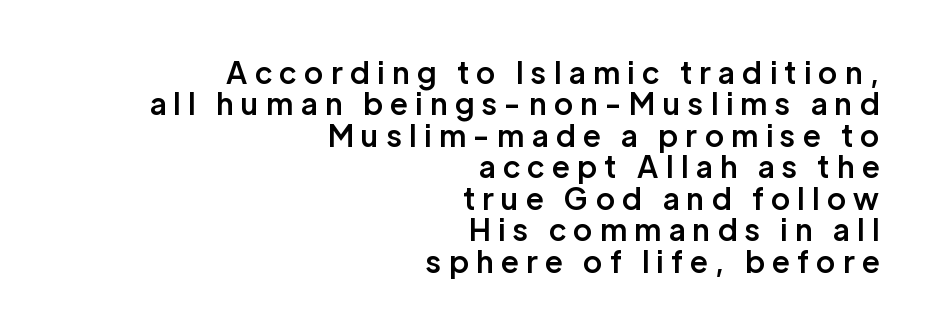
{"serif": "no", "italic": "no", "bold": "semi", "weight": "semibold", "width": "normal", "stroke_contrast": "low", "x_height": "medium", "monospaced": "no", "underline": "no", "align": "right", "line_spacing": "tight", "line_spacing_ratio": 1.05, "letter_spacing": "wide", "letter_spacing_em": 0.26, "glyph_px": 30}
